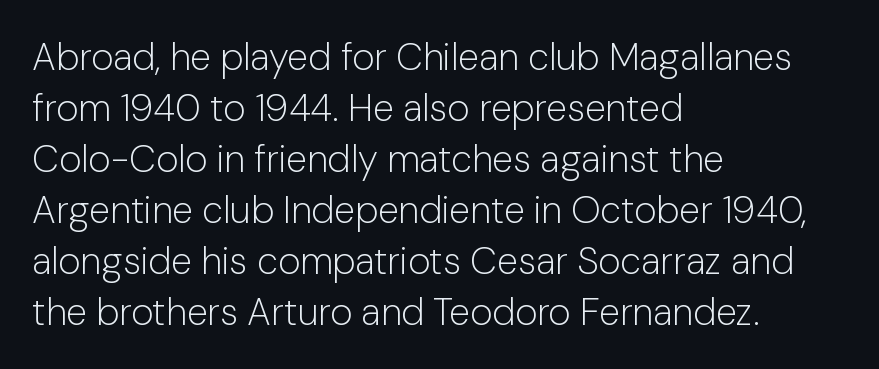
This rendering features lettering with no underline. A typesetter would call this proportional, since set widths differ per character. Check where the strokes stop: nothing finishes them off — pure sans. Typeset ragged right — the left edge is the straight one. In terms of leading, this rendering sits right in the middle. The strokes are not fattened; the text isn't bold.
